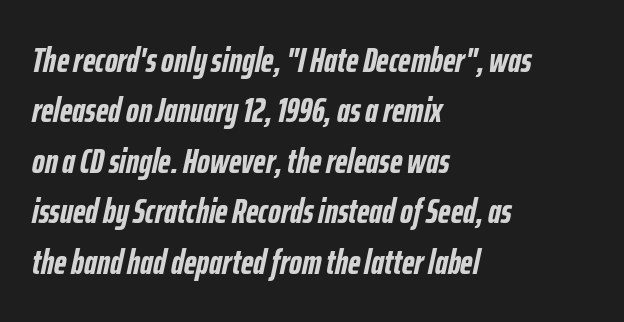
{"italic": "yes", "lean": "right", "slant_degrees": 12, "bold": "yes", "weight": "semibold", "width": "condensed", "stroke_contrast": "low", "x_height": "medium", "monospaced": "no", "underline": "no", "align": "left", "line_spacing": "normal", "line_spacing_ratio": 1.44, "letter_spacing": "normal", "letter_spacing_em": 0.0, "glyph_px": 35}
